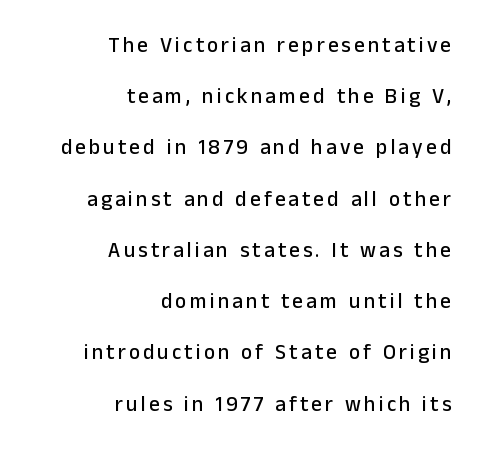
The image shows 21 px text type, upright; set right-aligned, loose line spacing (2.44x), not underlined.
